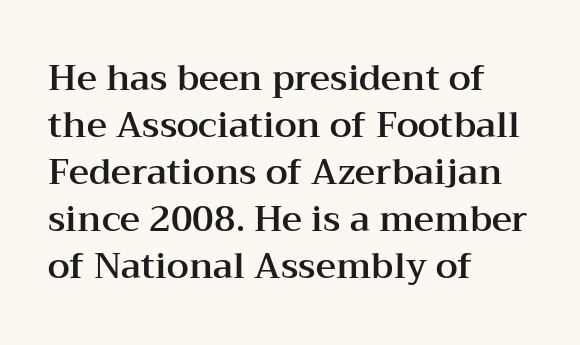
Q: Is the text italic (slanted)? A: No, it is upright.
Q: Is the typeface a serif or a sans-serif typeface? A: Serif.
Q: Is the text underlined? A: No.
Q: How is the paragraph aligned? A: Left-aligned.
Q: Is the spacing between letters normal or unusually wide? A: Normal.
Q: Is the spacing between lines tight, normal or loose? A: Normal.
Q: Width (condensed, normal, or wide)? A: Wide.
Q: Stroke contrast? A: Medium.
Q: x-height? A: Medium.
Q: Monospaced? A: No.
